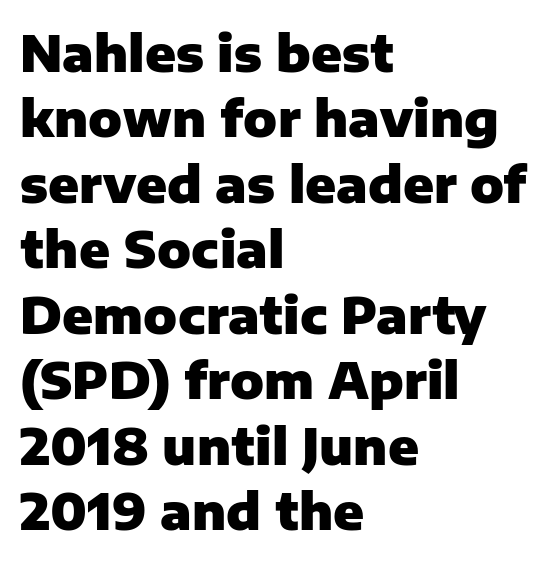
{"serif": "no", "italic": "no", "bold": "yes", "weight": "heavy", "width": "normal", "stroke_contrast": "low", "x_height": "medium", "monospaced": "no", "underline": "no", "align": "left", "line_spacing": "normal", "line_spacing_ratio": 1.31, "letter_spacing": "normal", "letter_spacing_em": 0.0, "glyph_px": 50}
